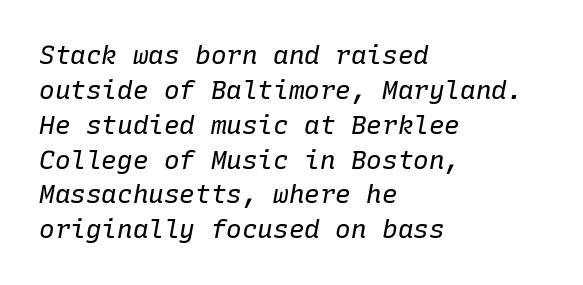
The image shows 26 px text type, italic (leaning right); set left-aligned, normal line spacing (1.34x), normal letter spacing, not underlined.
